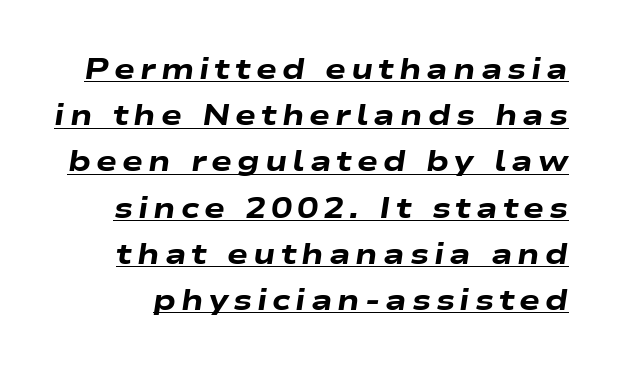
Is there much room between lines? A standard amount, neither cramped nor airy. You can see a thin bar hugging the bottom of the glyphs. This sample uses an oblique cut, with every glyph tilted off the vertical. The letters advance in unequal steps, a hallmark of proportional type.
